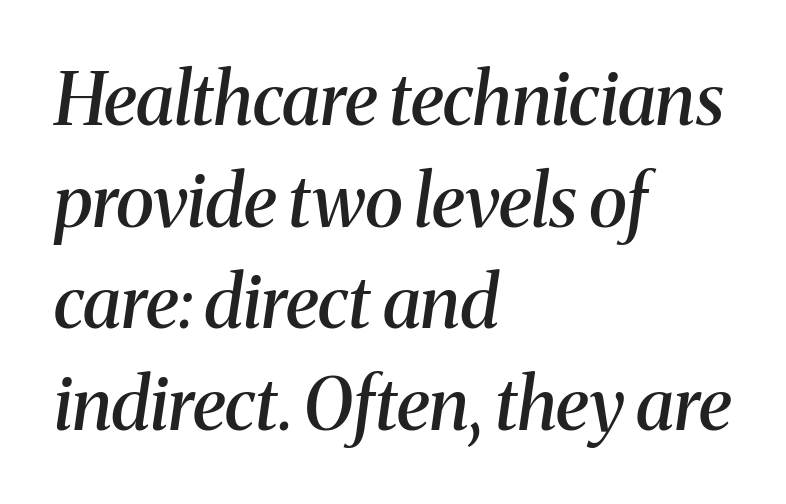
Compared with a centered layout, this one pins lines to the left instead. Inter-character spacing is left at the font's built-in metrics. Quick note: underline off. The block of text has a typical density, with ordinary space between rows.
